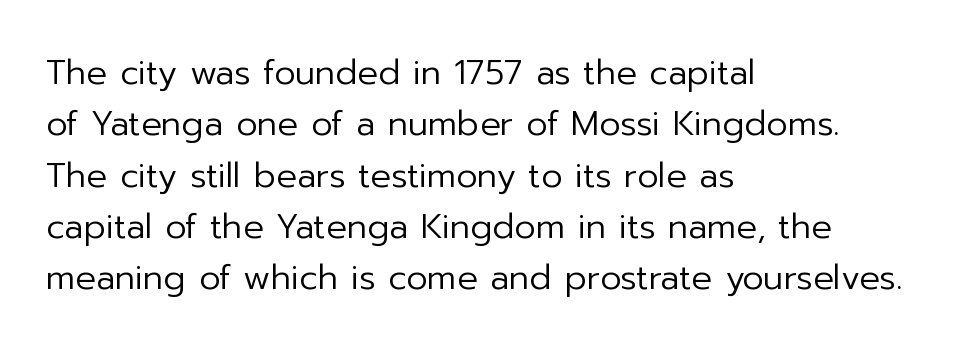
{"serif": "no", "italic": "no", "bold": "no", "weight": "regular", "width": "normal", "stroke_contrast": "low", "x_height": "medium", "monospaced": "no", "underline": "no", "align": "left", "line_spacing": "normal", "line_spacing_ratio": 1.51, "letter_spacing": "normal", "letter_spacing_em": 0.0, "glyph_px": 34}
